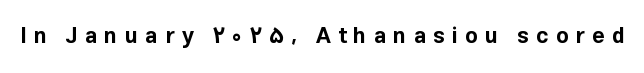
Q: Is the text bold? A: Yes.
Q: Is the text italic (slanted)? A: No, it is upright.
Q: Is the text underlined? A: No.
Q: Is the spacing between letters normal or unusually wide? A: Unusually wide.
